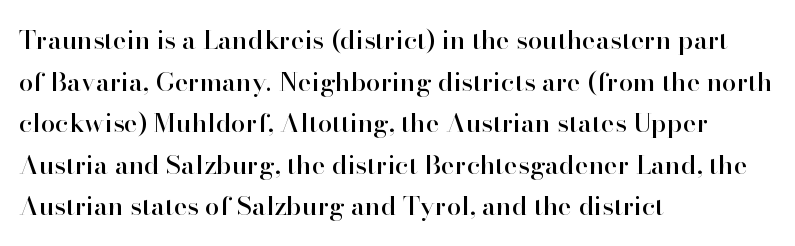
The glyphs are unaccompanied by any horizontal stroke below them. Nope, not italic — everything's standing straight. This sample keeps an unexceptional amount of space between lines. The lines are quadded left. Characters follow at the spacing the type designer built in.
